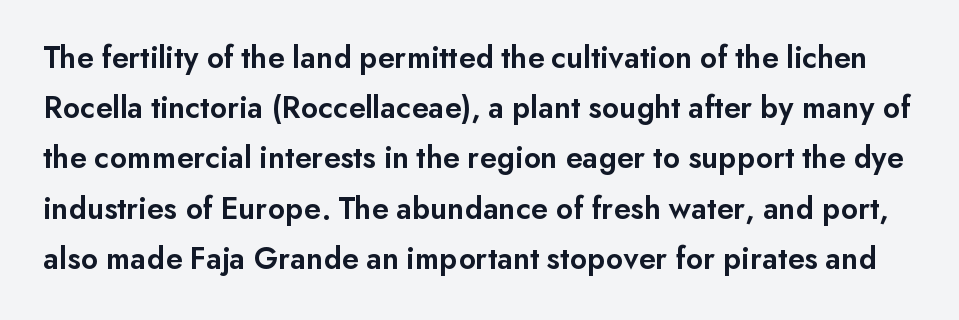
The image shows 32 px semibold sans-serif type, upright; set normal line spacing (1.57x), normal letter spacing, not underlined; low stroke contrast and a small x-height.
